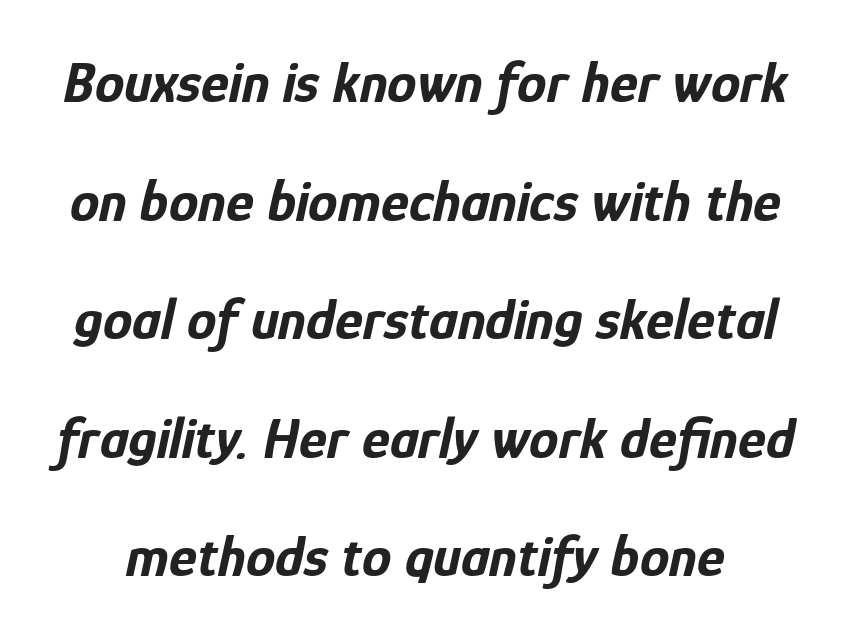
The gap between lines stays unmarked. Each new line begins a long way beneath the previous one. You could not count columns in this text — the font is proportionally spaced. In terms of posture, this sample is oblique. The face used here is rendered with its standard letterfit. Stroke thickness is high; the sample reads as a true bold.
